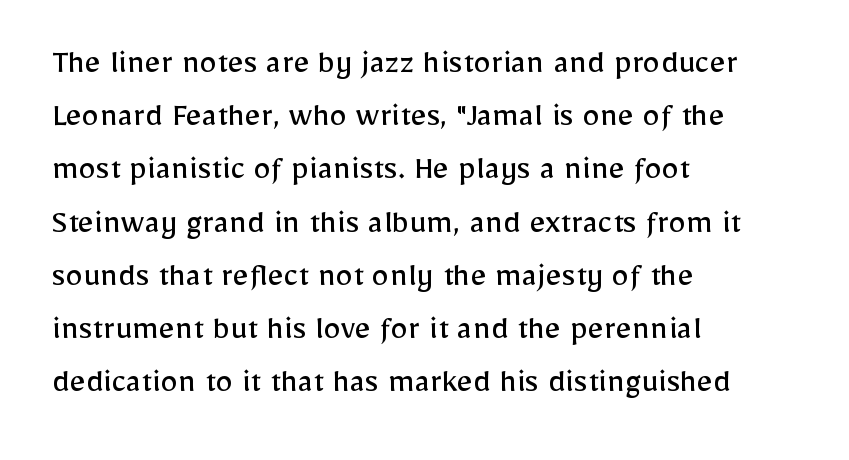
Character widths vary here, with narrow letters taking less room than wide ones. The lines are quadded left. Look at the bottom of the vertical strokes: they stop flat, with no serifs. Baseline-to-baseline distance is the conventional proportion of letter height. The type is set solid horizontally, with unmodified tracking. The font is comparable to plain body text, perhaps lighter.
